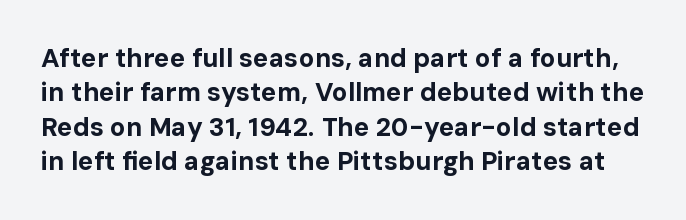
The image shows 26 px bold type, upright; set normal line spacing (1.32x), normal letter spacing, not underlined.
